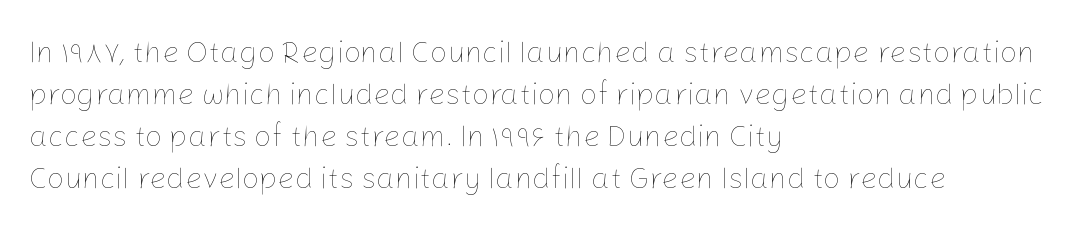
Q: Is the text bold? A: No.
Q: Is the text italic (slanted)? A: No, it is upright.
Q: Is the text underlined? A: No.
Q: How is the paragraph aligned? A: Left-aligned.
Q: Is the spacing between letters normal or unusually wide? A: Normal.
Q: Is the spacing between lines tight, normal or loose? A: Normal.
Q: Width (condensed, normal, or wide)? A: Normal.
Q: Stroke contrast? A: Low.
Q: x-height? A: Medium.
Q: Monospaced? A: No.
